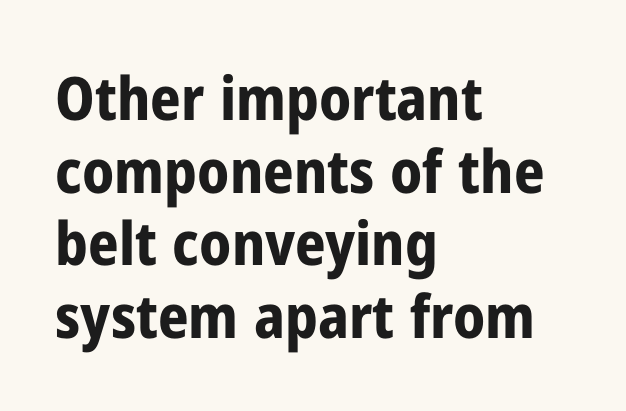
The image shows 60 px bold, condensed sans-serif type, upright; set left-aligned, line spacing 1.21x, normal letter spacing, not underlined; low stroke contrast and a medium x-height.
